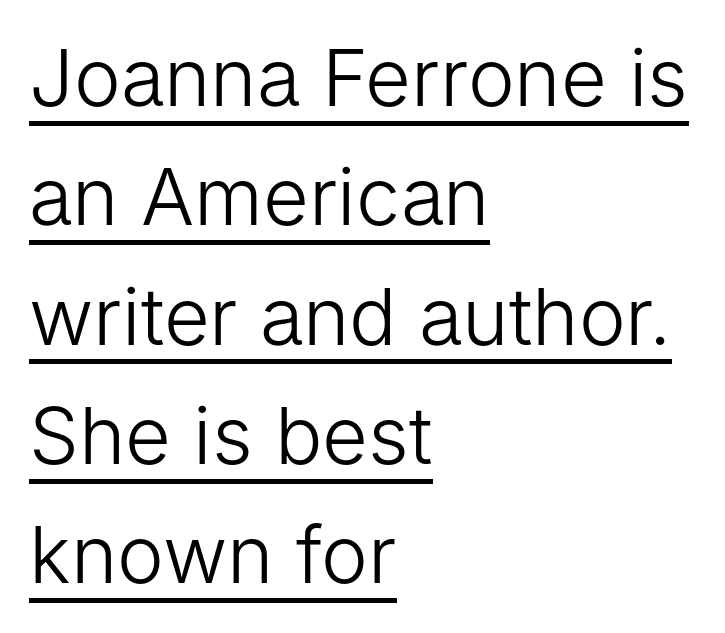
The image shows 79 px light sans-serif type, upright; set left-aligned, normal line spacing (1.51x), normal letter spacing, underlined; low stroke contrast and a medium x-height.
